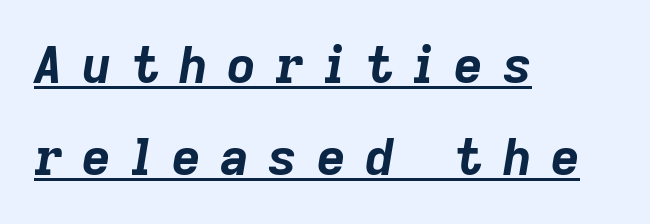
Pretty heavy lettering here — definitely bold. Is there an underline? Yes — a line sits under the letters. This is oblique type, the kind used for emphasis or titles. Note the varied advance widths — an 'i' is clearly narrower than an 'm'. The gaps between neighbouring characters are conspicuously large.
